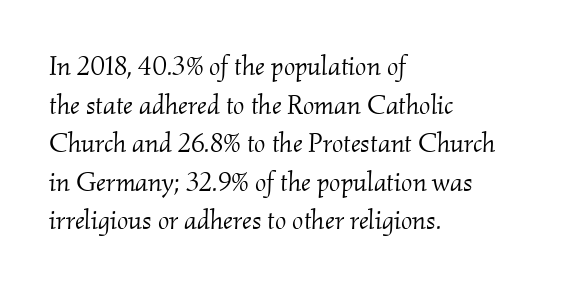
The image shows 27 px text type, italic (leaning right); set left-aligned, normal line spacing (1.43x), normal letter spacing, not underlined.
